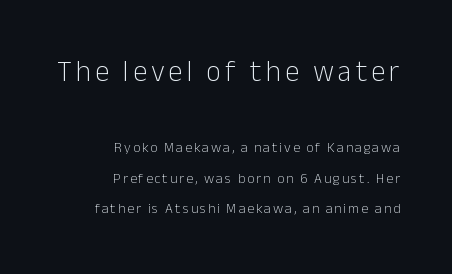
The image shows 29 px light sans-serif type, upright; set right-aligned, loose line spacing (2.18x), not underlined; the first (top) block is 2.07x larger; low stroke contrast and a medium x-height.
